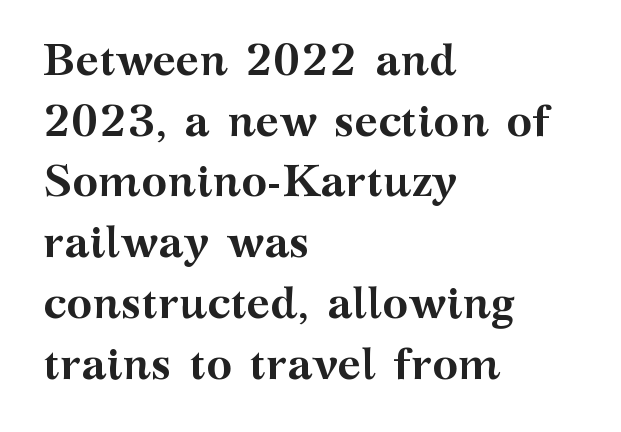
{"serif": "yes", "italic": "no", "bold": "yes", "weight": "semibold", "width": "wide", "stroke_contrast": "medium", "x_height": "medium", "monospaced": "no", "underline": "no", "align": "left", "line_spacing": "normal", "line_spacing_ratio": 1.38, "letter_spacing": "normal", "letter_spacing_em": 0.0, "glyph_px": 44}
